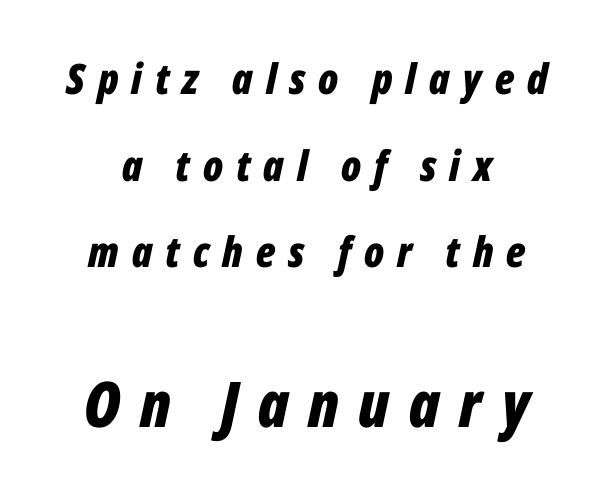
Q: Is the text bold? A: Yes.
Q: Is the text italic (slanted)? A: Yes, it leans right by about 12 degrees.
Q: Is the text underlined? A: No.
Q: How is the paragraph aligned? A: Centered.
Q: Is the spacing between letters normal or unusually wide? A: Unusually wide.
Q: Is the spacing between lines tight, normal or loose? A: Loose.
Q: Which block of text is set in a larger size, the first (top) or the second (bottom)? A: The second (bottom) one.
Q: Width (condensed, normal, or wide)? A: Condensed.
Q: Stroke contrast? A: Low.
Q: x-height? A: Medium.
Q: Monospaced? A: No.
